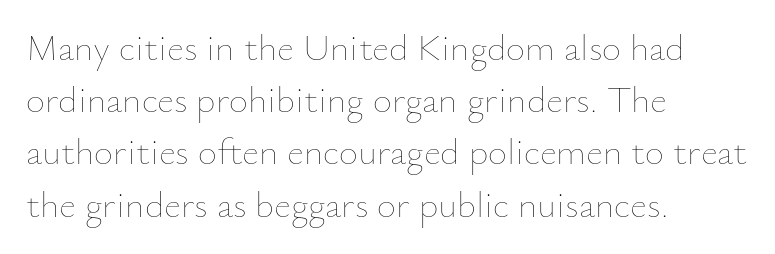
The image shows 37 px thin type, upright; set left-aligned, normal line spacing (1.41x), normal letter spacing, not underlined; low stroke contrast and a small x-height.
